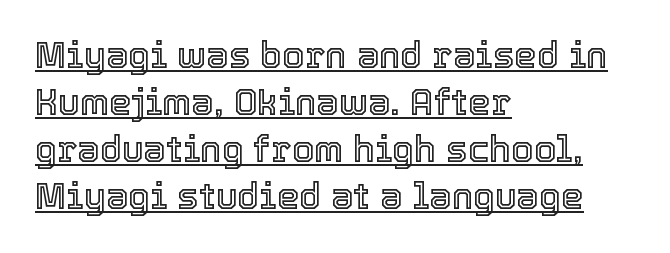
The image shows 36 px text type, upright; set left-aligned, normal line spacing (1.31x), normal letter spacing, underlined; a medium x-height.
